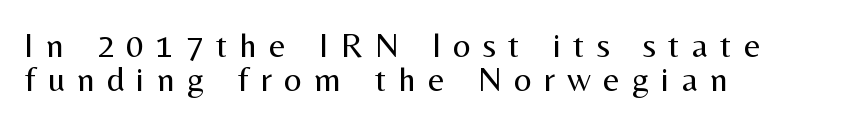
Think of a printed novel: that variable character pitch is what you see here. Letterform terminals end flat and unadorned throughout the passage. The designer dialed line spacing down below the default. Observe the wide spacing: letters keep a clear distance from each other. Layout note: lines flush left.
